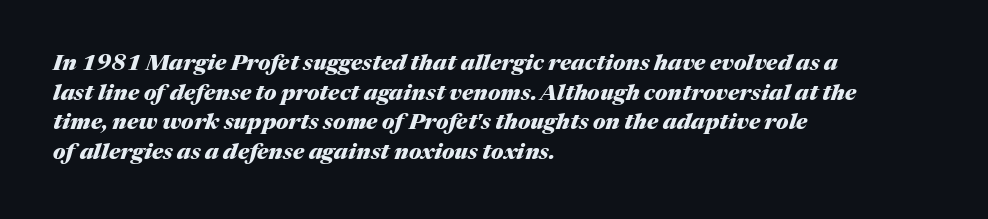
The image shows 22 px bold type, italic (leaning right); set left-aligned, normal line spacing (1.35x), normal letter spacing, not underlined.
